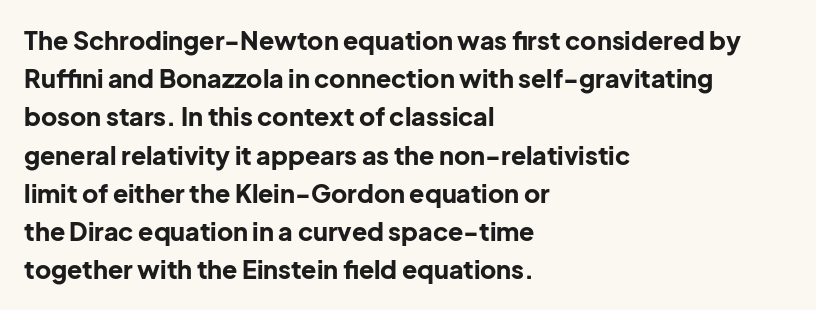
Q: Is the text bold? A: Yes.
Q: Is the text italic (slanted)? A: No, it is upright.
Q: Is the text underlined? A: No.
Q: How is the paragraph aligned? A: Left-aligned.
Q: Is the spacing between letters normal or unusually wide? A: Normal.
Q: Is the spacing between lines tight, normal or loose? A: Normal.
